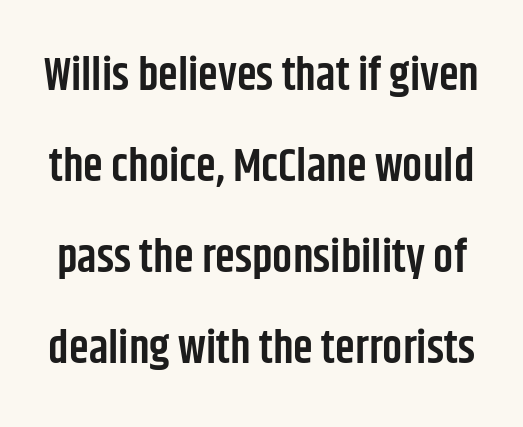
The image shows 45 px semibold, condensed sans-serif type, upright; set loose line spacing (2.02x), normal letter spacing, not underlined; low stroke contrast and a large x-height.
